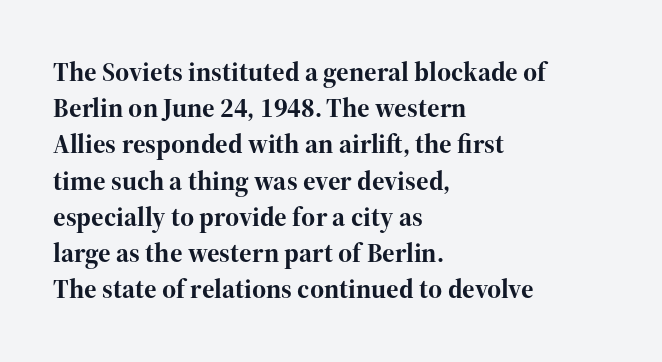
Does the weight exceed regular? Yes, all the way to bold. Inter-character spacing is left at the font's built-in metrics. If you drew a ruler down the left edge, every line would touch it. Only glyphs here, with clear space below each row. This sample keeps an unexceptional amount of space between lines.
